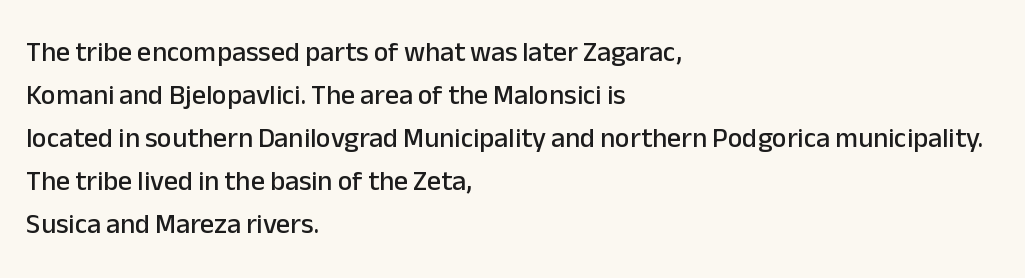
Vertically, the passage feels balanced, rows spaced as you'd expect. What kind of face is this? One without serifs — a sans. Here the designer chose a conventional face with non-uniform glyph widths. Look at the tracking — it's just the regular setting, nothing added. Designer's note — italics off, roman on.
